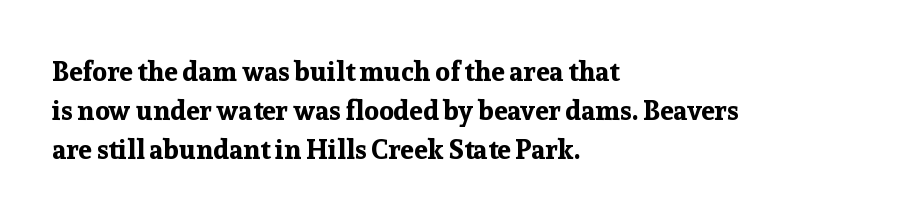
{"italic": "no", "bold": "yes", "underline": "no", "align": "left", "line_spacing": "normal", "line_spacing_ratio": 1.45, "letter_spacing": "normal", "letter_spacing_em": 0.0, "glyph_px": 27}
